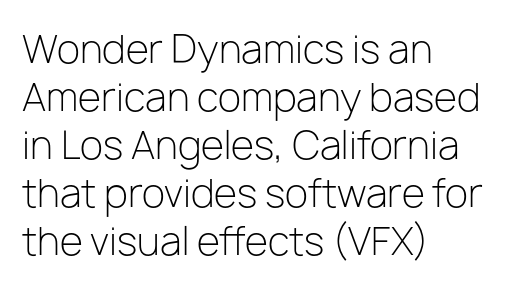
{"serif": "no", "italic": "no", "bold": "no", "weight": "light", "width": "normal", "stroke_contrast": "low", "x_height": "medium", "monospaced": "no", "underline": "no", "align": "left", "line_spacing": "normal", "line_spacing_ratio": 1.26, "letter_spacing": "normal", "letter_spacing_em": 0.0, "glyph_px": 38}
